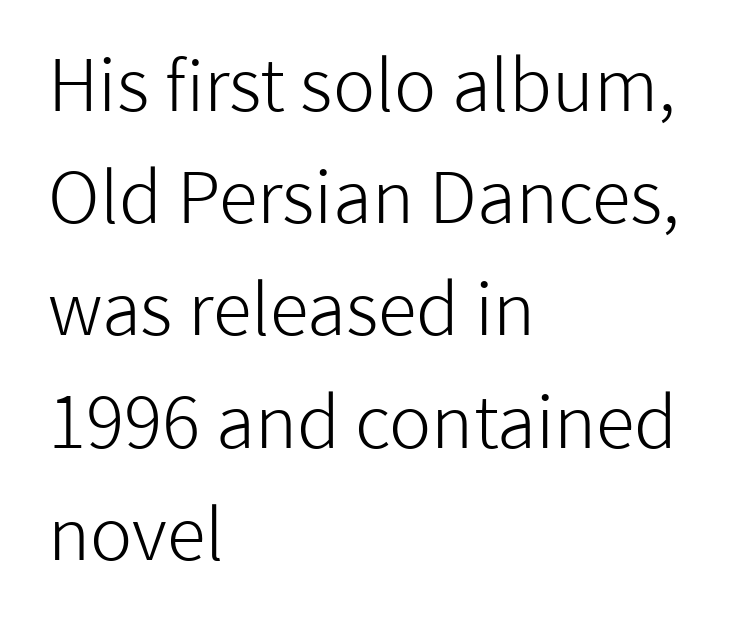
{"serif": "no", "italic": "no", "bold": "no", "weight": "light", "width": "normal", "stroke_contrast": "low", "x_height": "medium", "monospaced": "no", "underline": "no", "align": "left", "line_spacing": "normal", "line_spacing_ratio": 1.58, "letter_spacing": "normal", "letter_spacing_em": 0.0, "glyph_px": 71}
